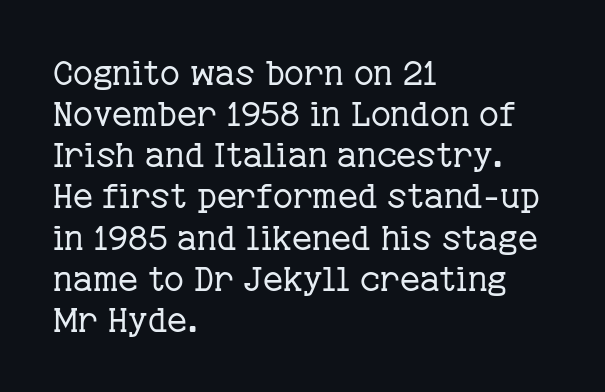
The face used here is seriffed, in the tradition of book romans. You could not count columns in this text — the font is proportionally spaced. Does the copy run flush right? No — it runs flush left. Vertical strokes here are truly vertical. There is no visible air inserted between adjacent glyphs. Ink coverage per letter is moderate at most.
